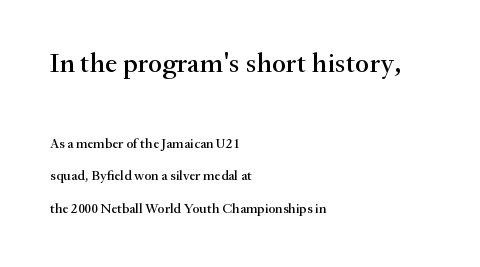
Nobody drew a line under any word here. The lettering holds an erect, upright posture throughout. The line texture is even and compact thanks to regular tracking. The letters advance in unequal steps, a hallmark of proportional type. The more generous point size was reserved for the upper chunk. Horizontal bands of white between lines are thick stripes.
